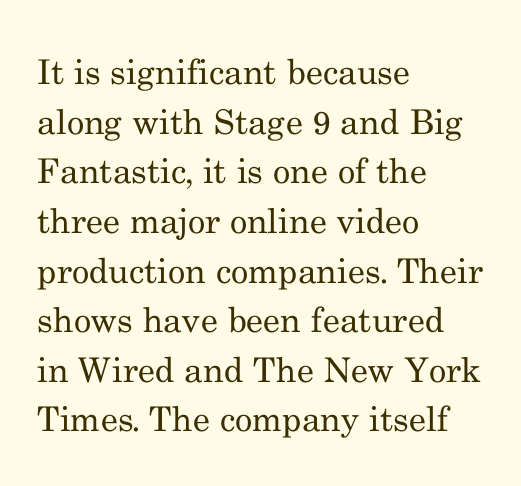
The image shows 34 px regular-weight serif type, upright; set left-aligned, normal line spacing (1.46x), normal letter spacing, not underlined; medium stroke contrast and a small x-height.
